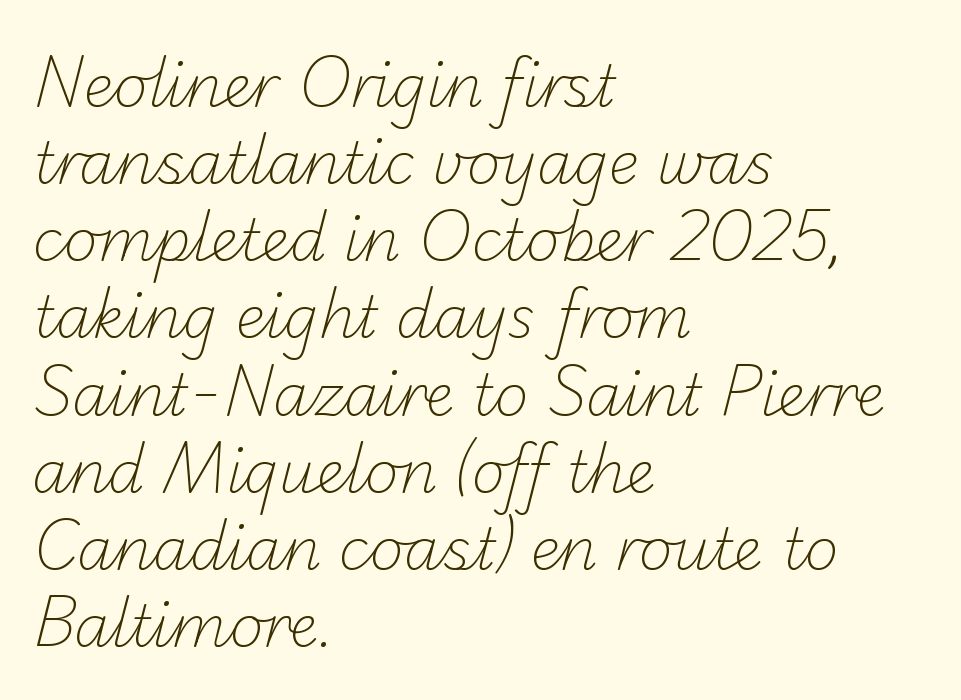
The line texture is even and compact thanks to regular tracking. This sample has the flowing, uneven cadence of proportional lettering. The cut favours lightness, reaching ordinary text weight at its darkest. These lines stack with their left ends in a neat column. Rows of type keep a routine distance in the vertical direction.
